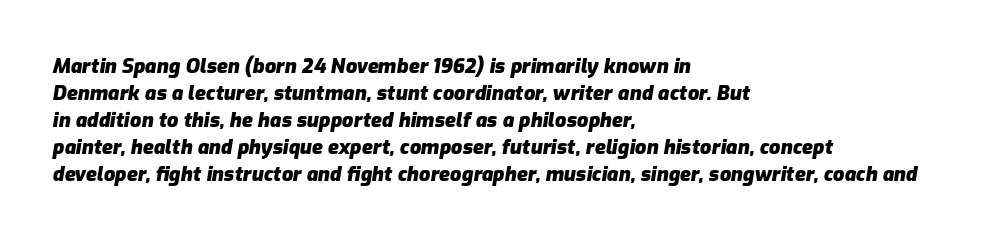
{"italic": "yes", "lean": "right", "slant_degrees": 9, "bold": "yes", "underline": "no", "align": "left", "line_spacing": "normal", "line_spacing_ratio": 1.35, "letter_spacing": "normal", "letter_spacing_em": 0.0, "glyph_px": 20}
